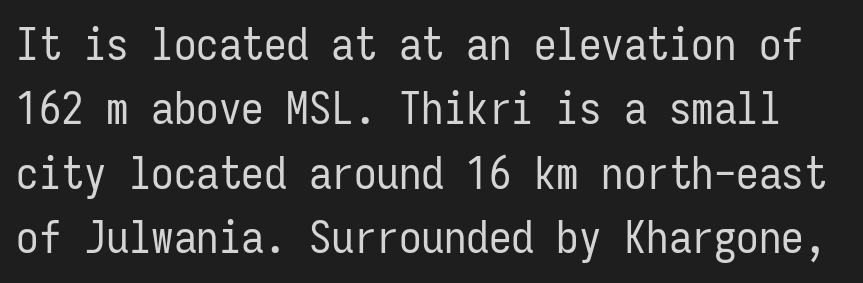
{"serif": "no", "italic": "no", "bold": "no", "weight": "regular", "width": "condensed", "stroke_contrast": "low", "x_height": "medium", "monospaced": "yes", "underline": "no", "line_spacing": "normal", "line_spacing_ratio": 1.43, "letter_spacing": "normal", "letter_spacing_em": 0.0, "glyph_px": 45}
